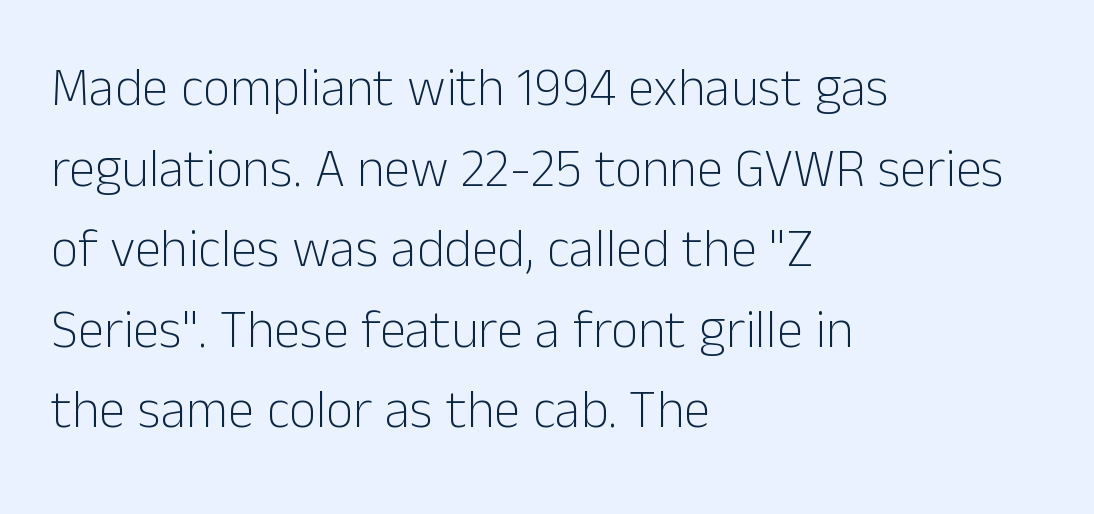
This is sans-serif lettering, the kind often seen on screens and signage. Each new line begins a customary step beneath the previous one. Is this a fixed-width face? No — the glyphs have proportional, varying widths. Each stroke keeps to a modest, everyday thickness or less. You can tell it's not italic because the verticals are truly vertical. Where is the straight margin? On the left.
